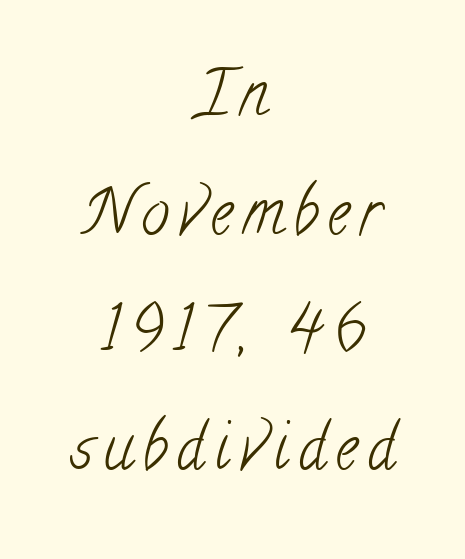
The image shows 63 px light, condensed type; set centered, line spacing 1.87x, not underlined; low stroke contrast and a small x-height.
